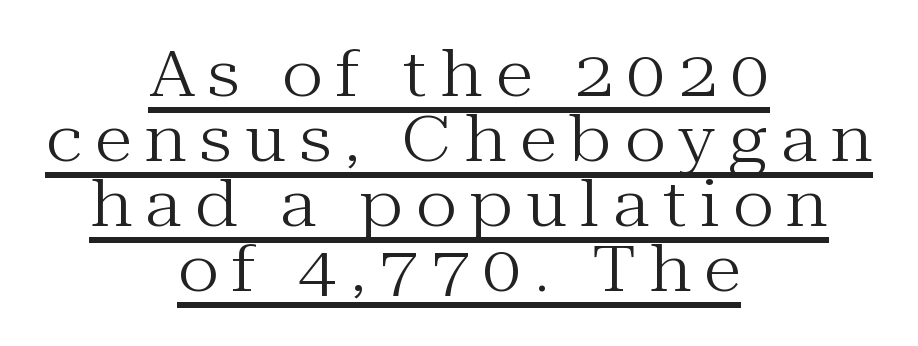
Q: Is the text bold? A: No.
Q: Is the text italic (slanted)? A: No, it is upright.
Q: Is the typeface a serif or a sans-serif typeface? A: Serif.
Q: Is the text underlined? A: Yes.
Q: How is the paragraph aligned? A: Centered.
Q: Is the spacing between letters normal or unusually wide? A: Unusually wide.
Q: Is the spacing between lines tight, normal or loose? A: Tight.
Q: Width (condensed, normal, or wide)? A: Normal.
Q: Stroke contrast? A: Medium.
Q: x-height? A: Medium.
Q: Monospaced? A: No.
